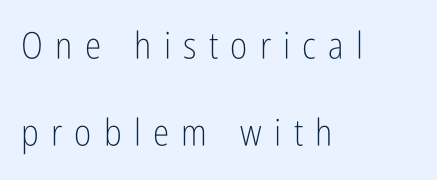
{"serif": "no", "italic": "no", "bold": "no", "weight": "light", "width": "condensed", "stroke_contrast": "low", "x_height": "medium", "monospaced": "no", "underline": "no", "align": "left", "line_spacing": "loose", "line_spacing_ratio": 2.35, "letter_spacing": "wide", "letter_spacing_em": 0.33, "glyph_px": 37}
